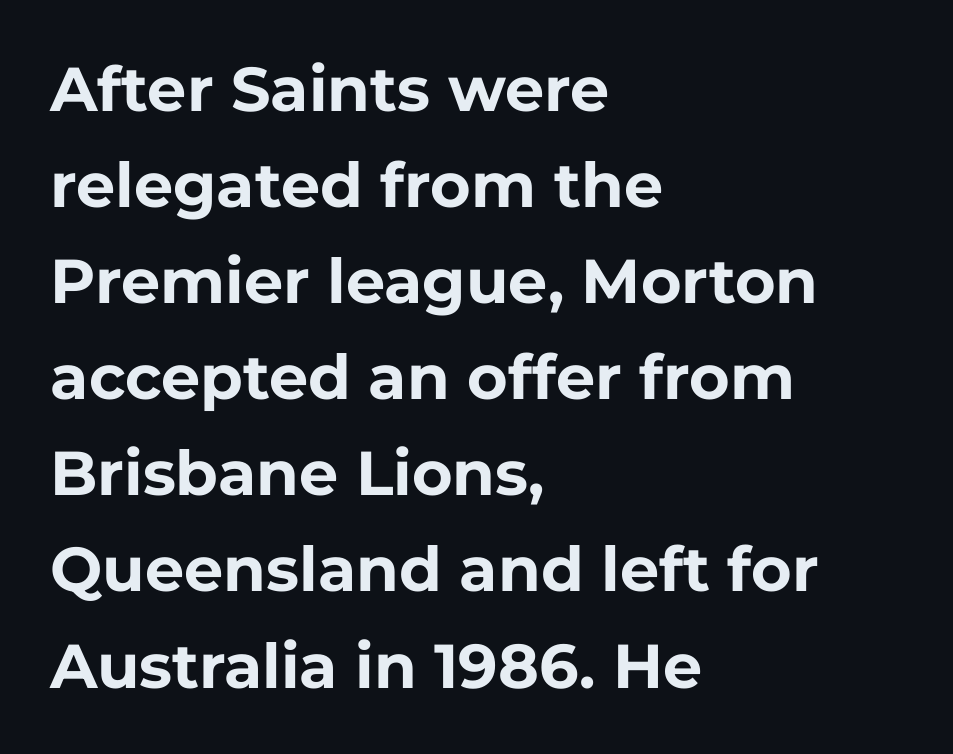
The type sits square on the baseline with zero lean. This rendering employs a face without finishing strokes, i.e., a sans-serif. The characters look thick and weighty, a clear bold. The lines are quadded left. You could not count columns in this text — the font is proportionally spaced. Is the letter spacing exaggerated? No — it looks like the ordinary default.
